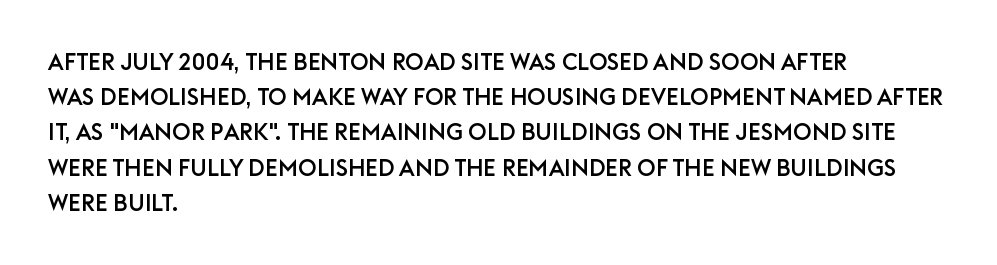
Q: Is the text italic (slanted)? A: No, it is upright.
Q: Is the text underlined? A: No.
Q: How is the paragraph aligned? A: Left-aligned.
Q: Is the spacing between letters normal or unusually wide? A: Normal.
Q: Is the spacing between lines tight, normal or loose? A: Normal.
